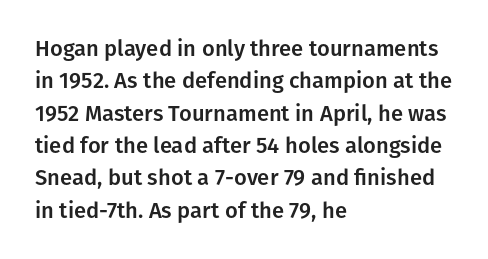
The image shows 22 px text type, upright; set left-aligned, normal line spacing (1.47x), normal letter spacing, not underlined.
